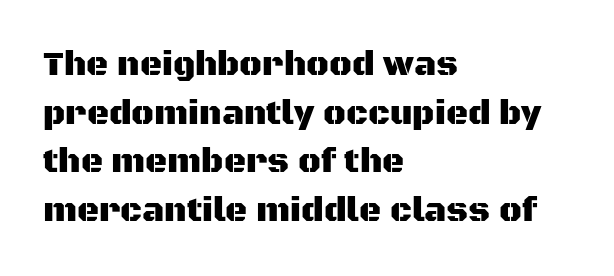
Q: Is the text italic (slanted)? A: No, it is upright.
Q: Is the typeface a serif or a sans-serif typeface? A: Sans-serif.
Q: Is the text underlined? A: No.
Q: How is the paragraph aligned? A: Left-aligned.
Q: Is the spacing between letters normal or unusually wide? A: Normal.
Q: Is the spacing between lines tight, normal or loose? A: Normal.
Q: Width (condensed, normal, or wide)? A: Normal.
Q: Stroke contrast? A: Medium.
Q: x-height? A: Large.
Q: Monospaced? A: No.
